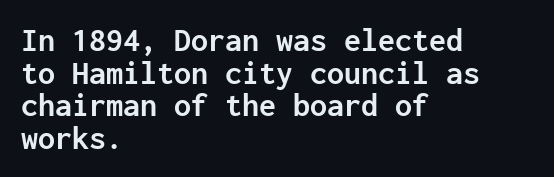
Q: Is the text bold? A: Yes.
Q: Is the text italic (slanted)? A: No, it is upright.
Q: Is the typeface a serif or a sans-serif typeface? A: Sans-serif.
Q: Is the text underlined? A: No.
Q: How is the paragraph aligned? A: Left-aligned.
Q: Is the spacing between letters normal or unusually wide? A: Normal.
Q: Is the spacing between lines tight, normal or loose? A: Tight.
Q: Width (condensed, normal, or wide)? A: Normal.
Q: Stroke contrast? A: Low.
Q: x-height? A: Medium.
Q: Monospaced? A: Yes.
